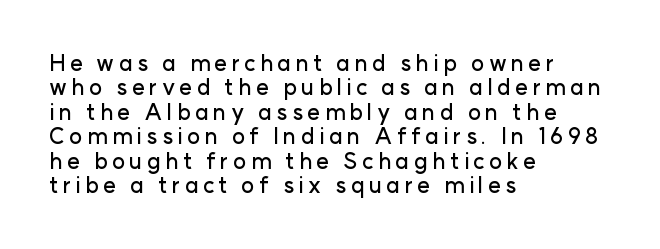
Q: Is the text italic (slanted)? A: No, it is upright.
Q: Is the text underlined? A: No.
Q: How is the paragraph aligned? A: Left-aligned.
Q: Is the spacing between letters normal or unusually wide? A: Unusually wide.
Q: Is the spacing between lines tight, normal or loose? A: Tight.
